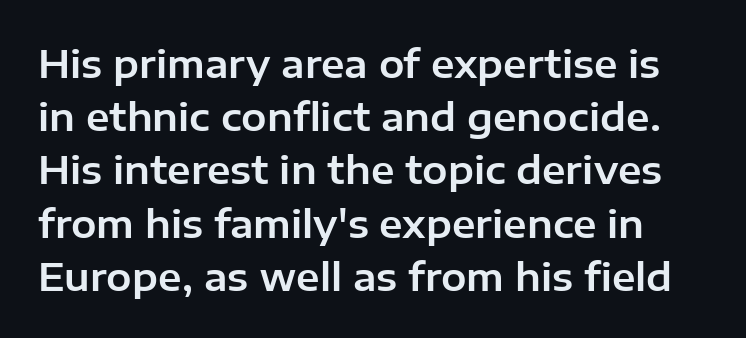
Q: Is the text italic (slanted)? A: No, it is upright.
Q: Is the typeface a serif or a sans-serif typeface? A: Sans-serif.
Q: Is the text underlined? A: No.
Q: Is the spacing between letters normal or unusually wide? A: Normal.
Q: Is the spacing between lines tight, normal or loose? A: Normal.
Q: Width (condensed, normal, or wide)? A: Normal.
Q: Stroke contrast? A: Low.
Q: x-height? A: Medium.
Q: Monospaced? A: No.
